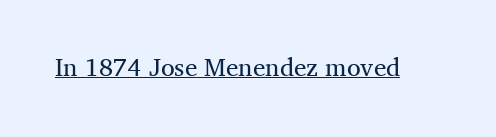
Q: Is the text bold? A: No.
Q: Is the text italic (slanted)? A: No, it is upright.
Q: Is the text underlined? A: Yes.
Q: Is the spacing between letters normal or unusually wide? A: Normal.
